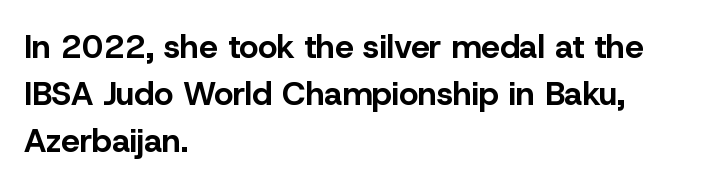
Q: Is the text bold? A: Yes.
Q: Is the text italic (slanted)? A: No, it is upright.
Q: Is the typeface a serif or a sans-serif typeface? A: Sans-serif.
Q: Is the text underlined? A: No.
Q: How is the paragraph aligned? A: Left-aligned.
Q: Is the spacing between letters normal or unusually wide? A: Normal.
Q: Is the spacing between lines tight, normal or loose? A: Normal.
Q: Width (condensed, normal, or wide)? A: Normal.
Q: Stroke contrast? A: Low.
Q: x-height? A: Medium.
Q: Monospaced? A: No.
